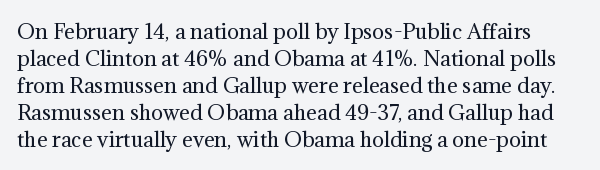
Anything drawn beneath the words? Only blank space. How are the letters spaced? Ordinarily, with no added tracking. No extra ink here — the face is not bold. Summary of vertical rhythm: regular, with standard interline spacing. The letters stand upright; this is a roman face.
